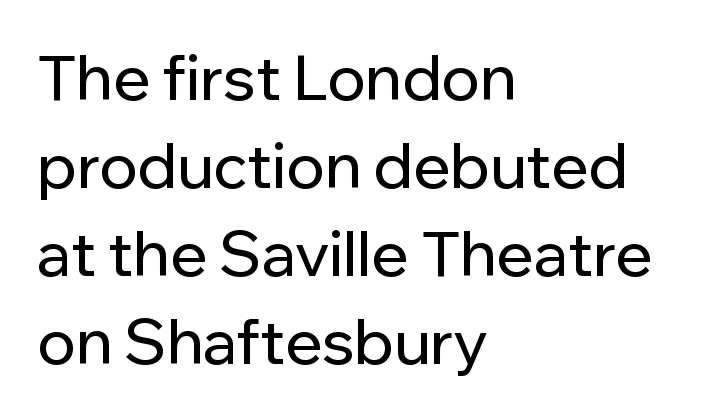
{"serif": "no", "italic": "no", "width": "normal", "stroke_contrast": "low", "x_height": "medium", "monospaced": "no", "underline": "no", "align": "left", "line_spacing": "normal", "line_spacing_ratio": 1.42, "letter_spacing": "normal", "letter_spacing_em": 0.0, "glyph_px": 62}
